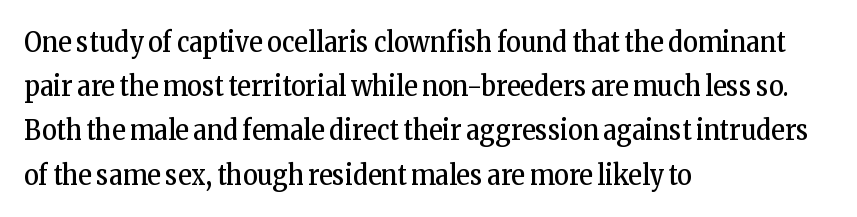
Q: Is the text bold? A: No.
Q: Is the text italic (slanted)? A: No, it is upright.
Q: Is the typeface a serif or a sans-serif typeface? A: Serif.
Q: Is the text underlined? A: No.
Q: How is the paragraph aligned? A: Left-aligned.
Q: Is the spacing between letters normal or unusually wide? A: Normal.
Q: Is the spacing between lines tight, normal or loose? A: Normal.
Q: Width (condensed, normal, or wide)? A: Condensed.
Q: Stroke contrast? A: Low.
Q: x-height? A: Medium.
Q: Monospaced? A: No.
